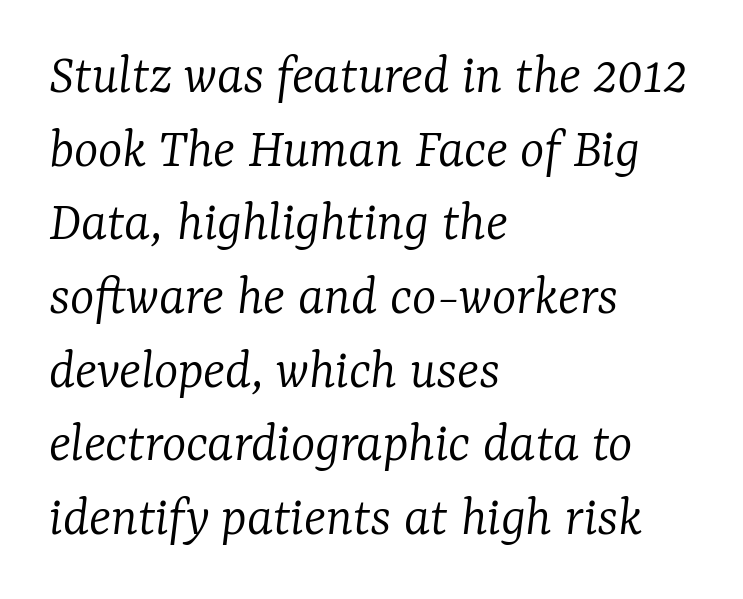
This rendering uses left alignment, leaving the right contour irregular. Summary of vertical rhythm: regular, with standard interline spacing. The passage shown has conventional tracking throughout. Yep, that's italic — everything's leaning. Yep, those are serifs on the letters.
